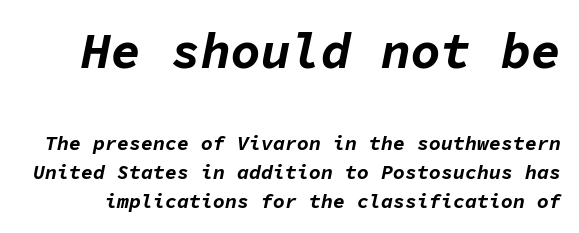
The image shows 50 px bold type, italic (leaning right), monospaced; set normal line spacing (1.45x), normal letter spacing, not underlined; the first (top) block is 2.5x larger; low stroke contrast and a medium x-height.
